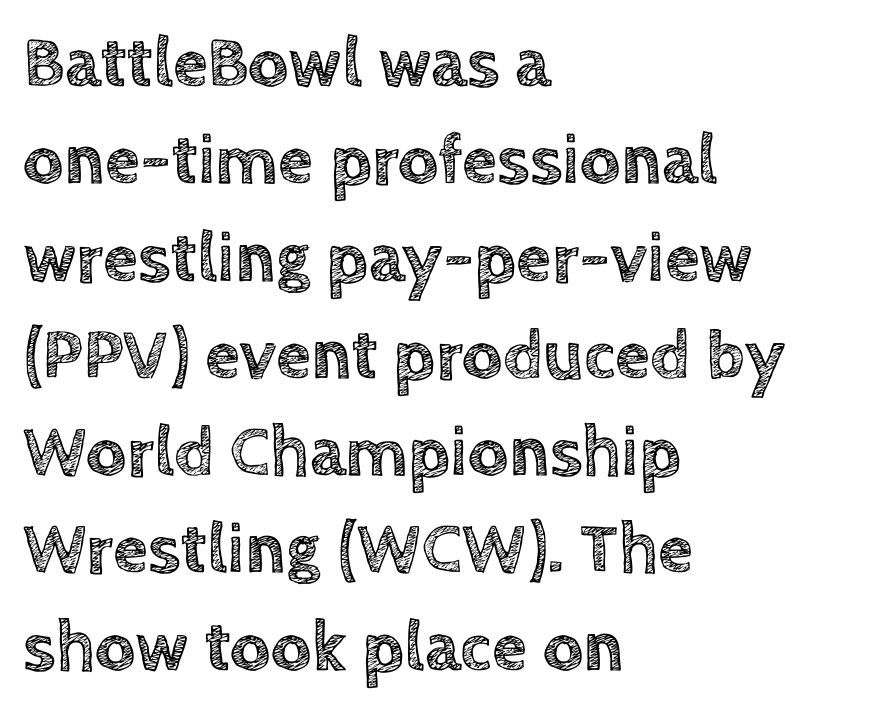
Q: Is the text italic (slanted)? A: No, it is upright.
Q: Is the text underlined? A: No.
Q: How is the paragraph aligned? A: Left-aligned.
Q: Is the spacing between letters normal or unusually wide? A: Normal.
Q: Is the spacing between lines tight, normal or loose? A: Normal.
Q: Width (condensed, normal, or wide)? A: Normal.
Q: x-height? A: Large.
Q: Monospaced? A: No.
